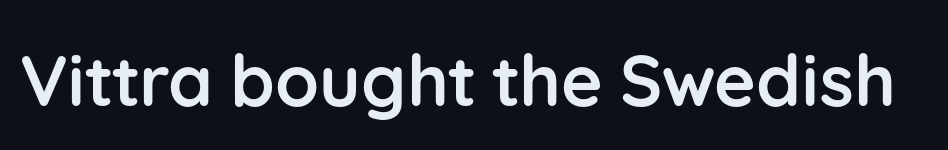
The characters display no serif detailing; their extremities are plain. This sample has the flowing, uneven cadence of proportional lettering. The sample has been set heavy, in full bold. Compared with typical body copy, the letter spacing here is the same.
